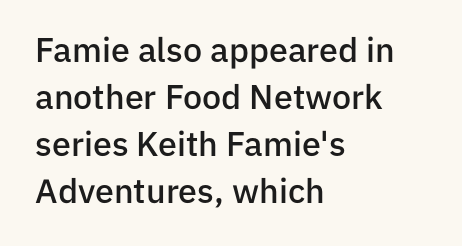
Q: Is the text bold? A: Semi-bold.
Q: Is the text italic (slanted)? A: No, it is upright.
Q: Is the typeface a serif or a sans-serif typeface? A: Sans-serif.
Q: Is the text underlined? A: No.
Q: How is the paragraph aligned? A: Left-aligned.
Q: Is the spacing between letters normal or unusually wide? A: Normal.
Q: Is the spacing between lines tight, normal or loose? A: Normal.
Q: Width (condensed, normal, or wide)? A: Normal.
Q: Stroke contrast? A: Low.
Q: x-height? A: Medium.
Q: Monospaced? A: No.
